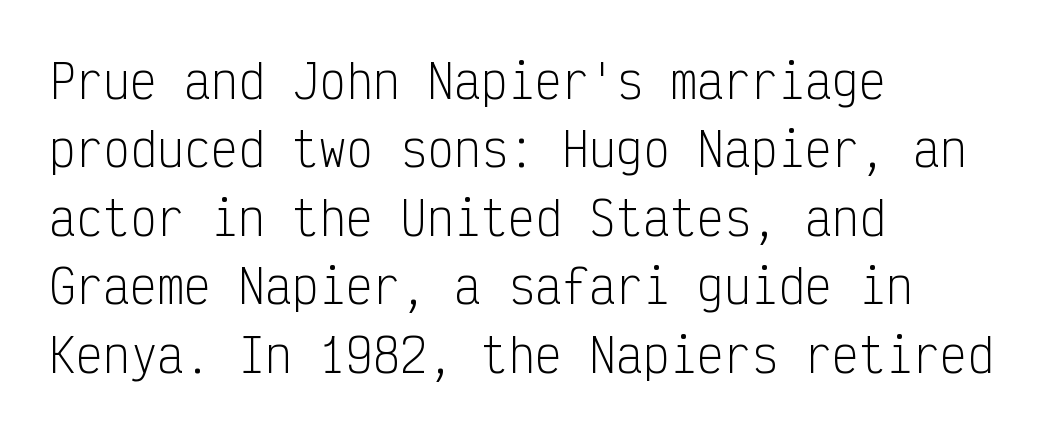
Q: Is the text bold? A: No.
Q: Is the text italic (slanted)? A: No, it is upright.
Q: Is the typeface a serif or a sans-serif typeface? A: Sans-serif.
Q: Is the text underlined? A: No.
Q: How is the paragraph aligned? A: Left-aligned.
Q: Is the spacing between letters normal or unusually wide? A: Normal.
Q: Is the spacing between lines tight, normal or loose? A: Normal.
Q: Width (condensed, normal, or wide)? A: Condensed.
Q: Stroke contrast? A: Low.
Q: x-height? A: Medium.
Q: Monospaced? A: Yes.
